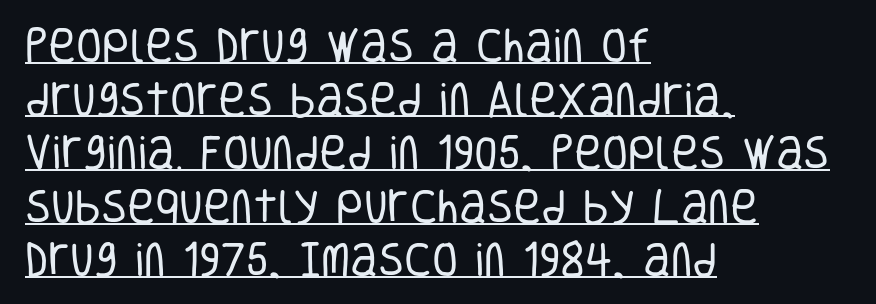
The image shows 38 px regular-weight, condensed sans-serif type, upright; set left-aligned, normal line spacing (1.41x), normal letter spacing, underlined; low stroke contrast and a large x-height.
